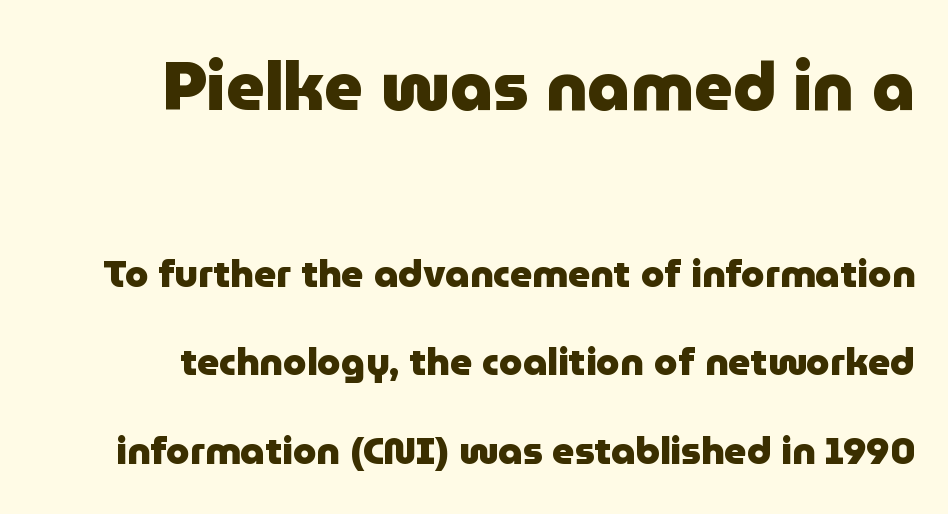
{"serif": "no", "italic": "no", "bold": "yes", "weight": "heavy", "width": "normal", "stroke_contrast": "low", "x_height": "medium", "monospaced": "no", "underline": "no", "line_spacing": "loose", "line_spacing_ratio": 2.33, "letter_spacing": "normal", "letter_spacing_em": 0.0, "larger_block": "first", "size_ratio": 1.76, "glyph_px": 67}
